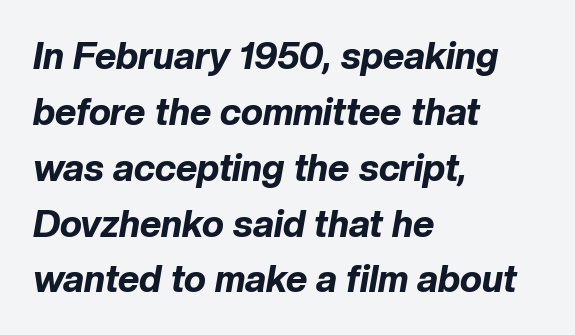
Q: Is the text bold? A: Yes.
Q: Is the text italic (slanted)? A: Yes, it leans right by about 10 degrees.
Q: Is the text underlined? A: No.
Q: How is the paragraph aligned? A: Left-aligned.
Q: Is the spacing between letters normal or unusually wide? A: Normal.
Q: Is the spacing between lines tight, normal or loose? A: Normal.
Q: Width (condensed, normal, or wide)? A: Normal.
Q: Stroke contrast? A: Low.
Q: x-height? A: Medium.
Q: Monospaced? A: No.
